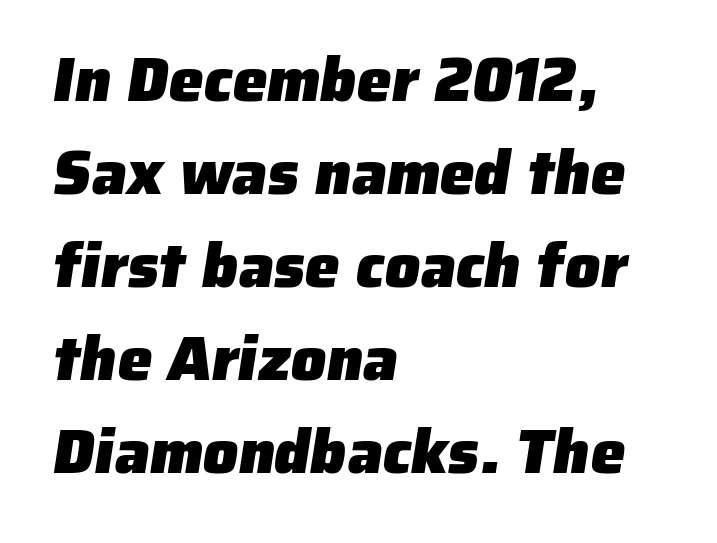
{"serif": "no", "bold": "yes", "weight": "heavy", "width": "normal", "stroke_contrast": "low", "x_height": "medium", "monospaced": "no", "underline": "no", "align": "left", "line_spacing": "normal", "line_spacing_ratio": 1.5, "letter_spacing": "normal", "letter_spacing_em": 0.0, "glyph_px": 62}
